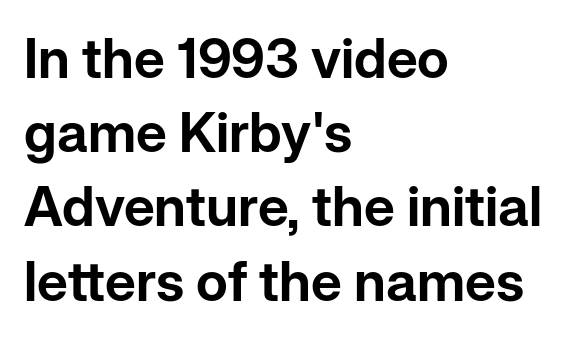
{"serif": "no", "italic": "no", "width": "normal", "stroke_contrast": "low", "x_height": "medium", "monospaced": "no", "underline": "no", "align": "left", "line_spacing": "normal", "line_spacing_ratio": 1.35, "letter_spacing": "normal", "letter_spacing_em": 0.0, "glyph_px": 55}
